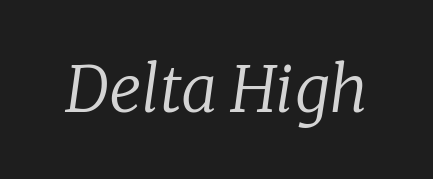
Q: Is the text bold? A: No.
Q: Is the text italic (slanted)? A: Yes, it leans right by about 8 degrees.
Q: Is the typeface a serif or a sans-serif typeface? A: Serif.
Q: Is the text underlined? A: No.
Q: Is the spacing between letters normal or unusually wide? A: Normal.
Q: Width (condensed, normal, or wide)? A: Normal.
Q: Stroke contrast? A: Low.
Q: x-height? A: Medium.
Q: Monospaced? A: No.
